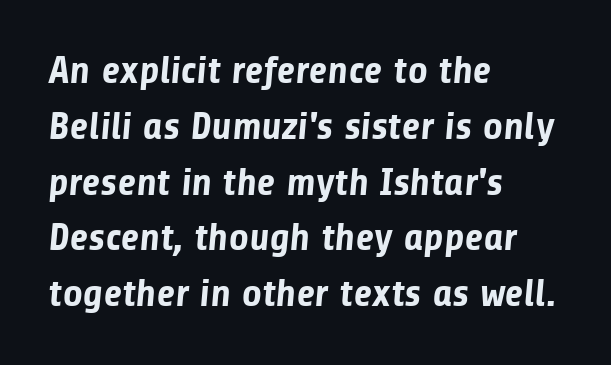
The image shows 39 px bold sans-serif type; set left-aligned, normal line spacing (1.43x), normal letter spacing, not underlined; low stroke contrast and a medium x-height.
